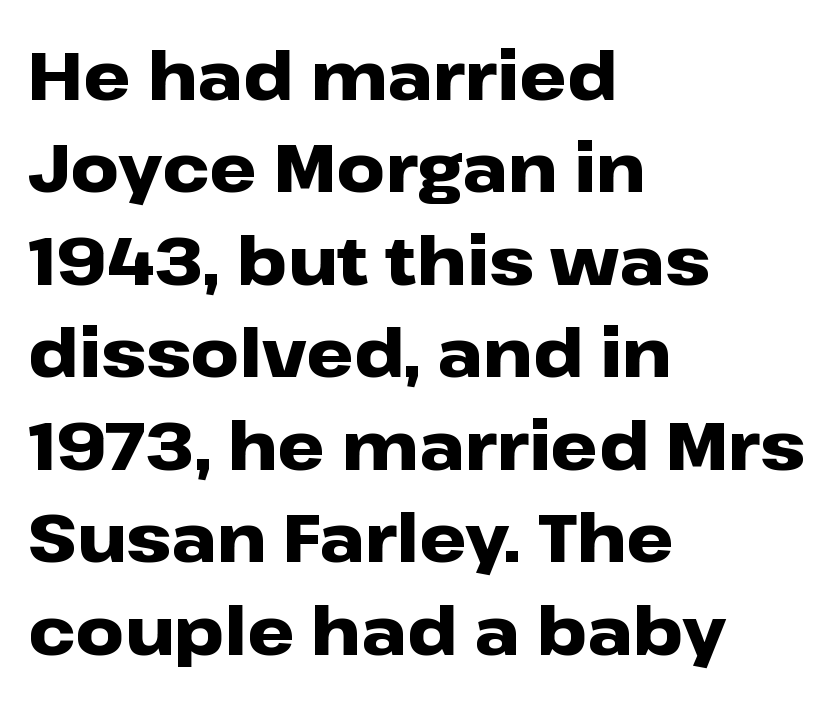
{"serif": "no", "italic": "no", "bold": "yes", "weight": "heavy", "width": "wide", "stroke_contrast": "low", "x_height": "medium", "monospaced": "no", "underline": "no", "align": "left", "line_spacing": "normal", "line_spacing_ratio": 1.38, "letter_spacing": "normal", "letter_spacing_em": 0.0, "glyph_px": 67}
